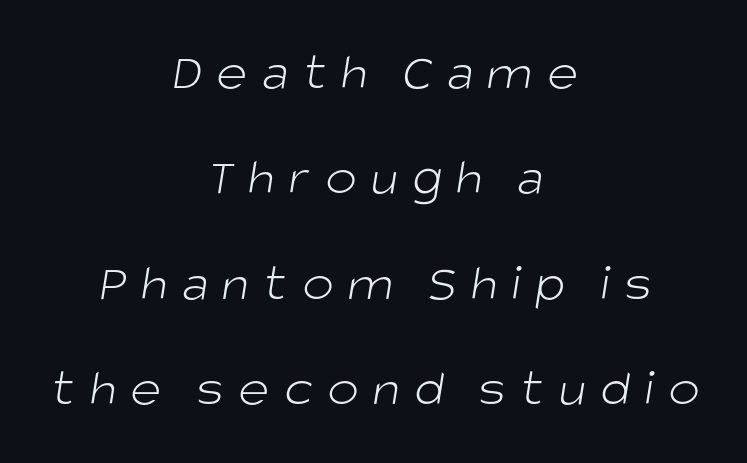
Honestly, the rows look like they've been pulled way apart. Counters stay open thanks to moderate or lighter strokes. A sans-serif font was chosen for this passage. Line starts and ends both wander, symmetrically. The passage shown is typed in a proportional face where columns would drift.
